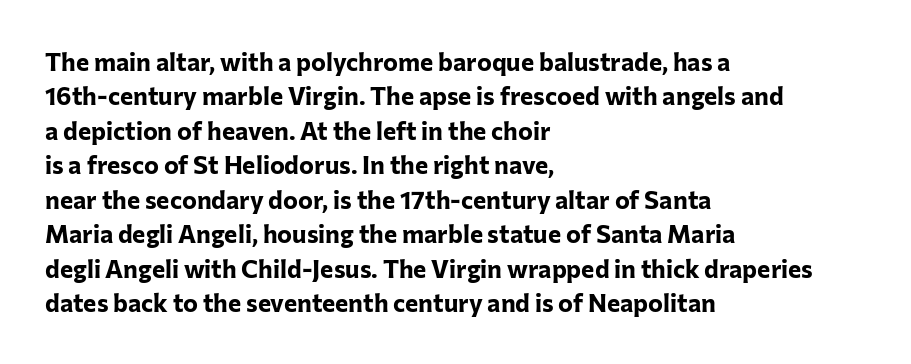
Q: Is the text bold? A: Yes.
Q: Is the text italic (slanted)? A: No, it is upright.
Q: Is the text underlined? A: No.
Q: How is the paragraph aligned? A: Left-aligned.
Q: Is the spacing between letters normal or unusually wide? A: Normal.
Q: Is the spacing between lines tight, normal or loose? A: Normal.
